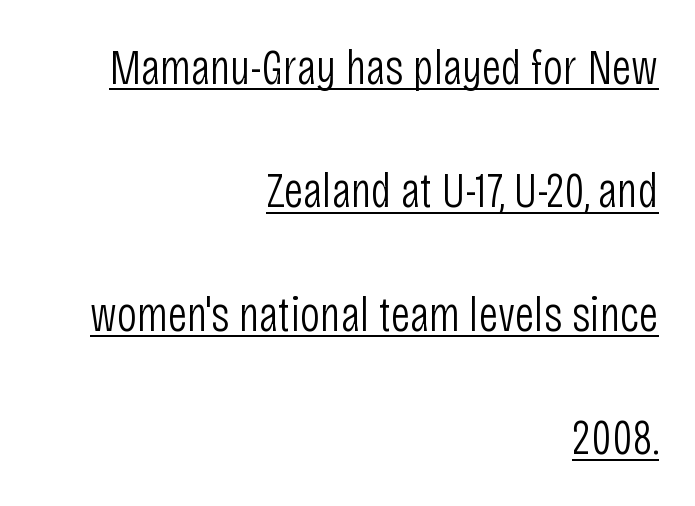
The image shows 50 px light, condensed sans-serif type, upright; set right-aligned, loose line spacing (2.47x), normal letter spacing, underlined; low stroke contrast and a large x-height.
